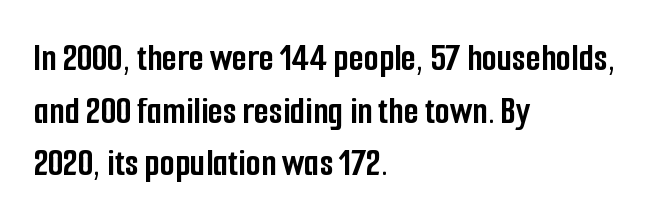
If you measured baseline to baseline, you'd find a middling distance. Caption: multi-line text, flush left, ragged right. Look at the tracking — it's just the regular setting, nothing added. This rendering employs a face without finishing strokes, i.e., a sans-serif. Descenders are the only things crossing below the line. You could not count columns in this text — the font is proportionally spaced.
